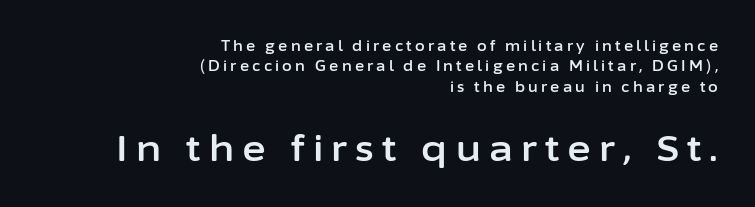
Q: Is the text italic (slanted)? A: No, it is upright.
Q: Is the typeface a serif or a sans-serif typeface? A: Sans-serif.
Q: Is the text underlined? A: No.
Q: How is the paragraph aligned? A: Right-aligned.
Q: Is the spacing between letters normal or unusually wide? A: Unusually wide.
Q: Is the spacing between lines tight, normal or loose? A: Normal.
Q: Which block of text is set in a larger size, the first (top) or the second (bottom)? A: The second (bottom) one.
Q: Width (condensed, normal, or wide)? A: Normal.
Q: Stroke contrast? A: Low.
Q: x-height? A: Medium.
Q: Monospaced? A: No.
